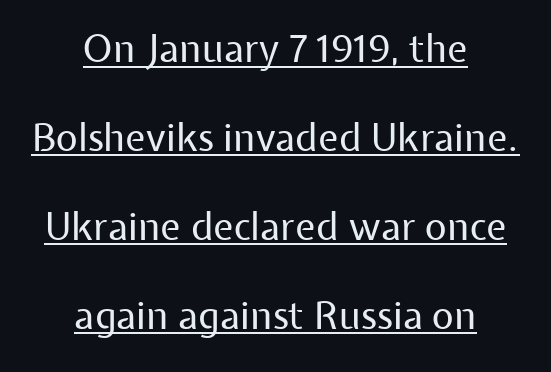
The image shows 38 px regular-weight sans-serif type, upright; set centered, loose line spacing (2.34x), normal letter spacing, underlined; low stroke contrast and a medium x-height.
